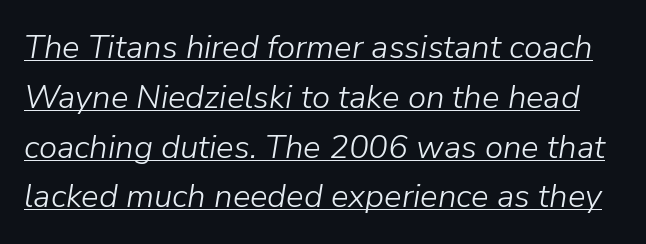
The image shows 33 px light type, italic (leaning right); set normal line spacing (1.51x), normal letter spacing, underlined; low stroke contrast and a medium x-height.
